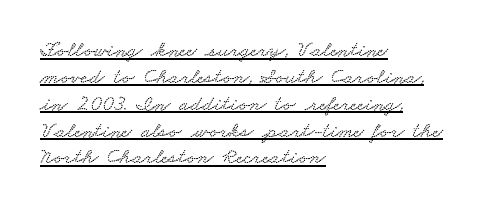
Teacher's note: observe the even left margin — that is flush-left alignment. Emphasis is given by a line drawn under the lettering. The gaps between neighbouring characters are ordinary and unremarkable.
